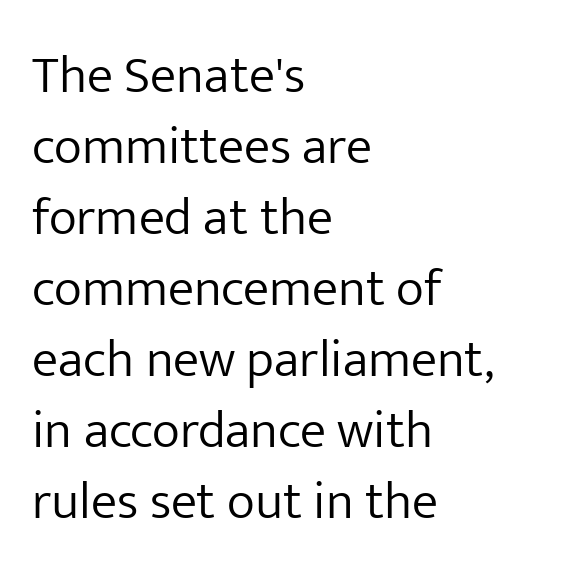
The image shows 53 px light sans-serif type, upright; set left-aligned, normal line spacing (1.34x), normal letter spacing, not underlined; low stroke contrast and a medium x-height.
